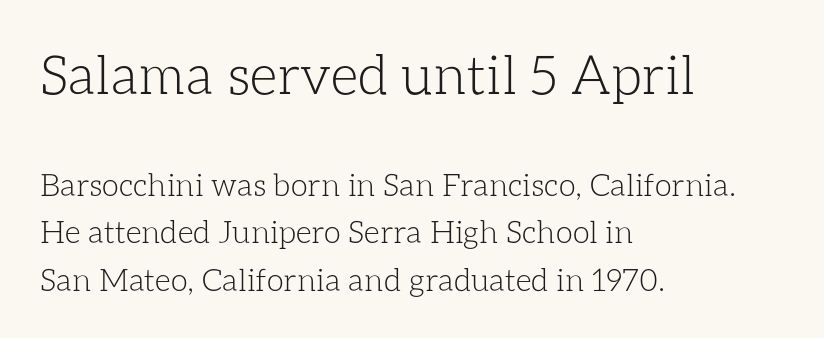
The image shows 54 px light type, upright; set left-aligned, normal line spacing (1.52x), normal letter spacing, not underlined; the first (top) block is 1.74x larger; low stroke contrast and a medium x-height.
